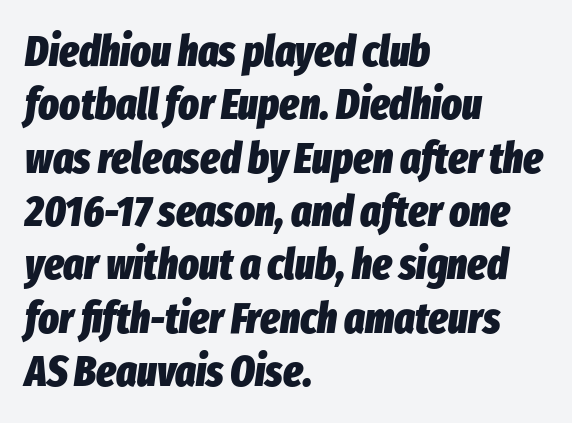
{"italic": "yes", "lean": "right", "slant_degrees": 8, "bold": "yes", "weight": "heavy", "width": "condensed", "stroke_contrast": "low", "x_height": "medium", "monospaced": "no", "underline": "no", "align": "left", "line_spacing_ratio": 1.24, "letter_spacing": "normal", "letter_spacing_em": 0.0, "glyph_px": 43}
